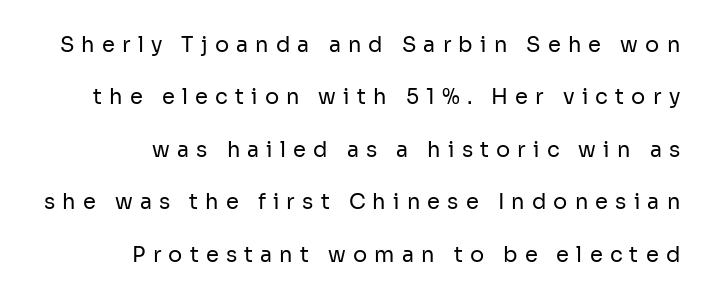
{"italic": "no", "bold": "no", "underline": "no", "align": "right", "line_spacing": "loose", "line_spacing_ratio": 2.5, "letter_spacing": "wide", "letter_spacing_em": 0.34, "glyph_px": 21}
